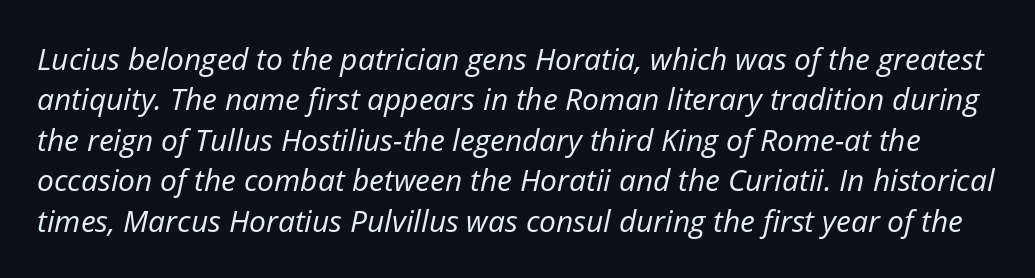
{"italic": "yes", "lean": "right", "slant_degrees": 12, "bold": "no", "weight": "regular", "width": "normal", "stroke_contrast": "low", "x_height": "medium", "monospaced": "no", "underline": "no", "line_spacing": "normal", "line_spacing_ratio": 1.35, "letter_spacing": "normal", "letter_spacing_em": 0.0, "glyph_px": 30}
